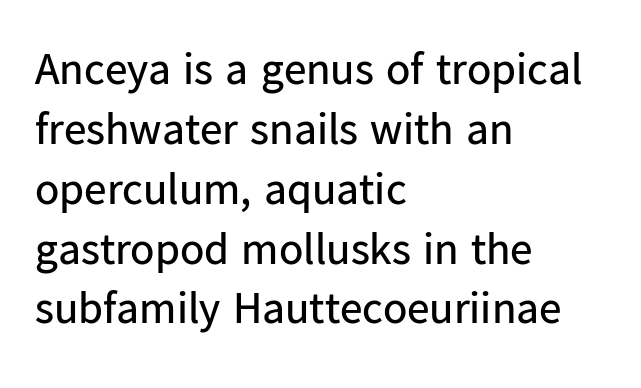
Is the stroke heavy? The answer is a plain regular-or-lighter. Plain, unruled lines of type. A normal amount of white space separates one row of letters from the next. When letters stand straight like this, we call the style roman or upright. Note the varied advance widths — an 'i' is clearly narrower than an 'm'. Line beginnings align vertically; line endings do not.
